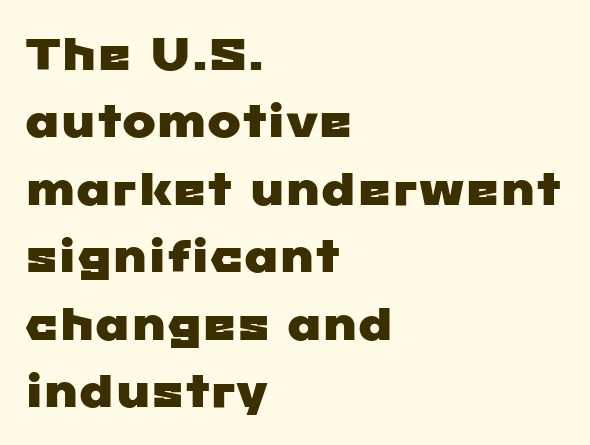
Q: Is the typeface a serif or a sans-serif typeface? A: Sans-serif.
Q: Is the text underlined? A: No.
Q: How is the paragraph aligned? A: Left-aligned.
Q: Is the spacing between letters normal or unusually wide? A: Normal.
Q: Is the spacing between lines tight, normal or loose? A: Normal.
Q: Width (condensed, normal, or wide)? A: Wide.
Q: Stroke contrast? A: Low.
Q: x-height? A: Medium.
Q: Monospaced? A: No.
